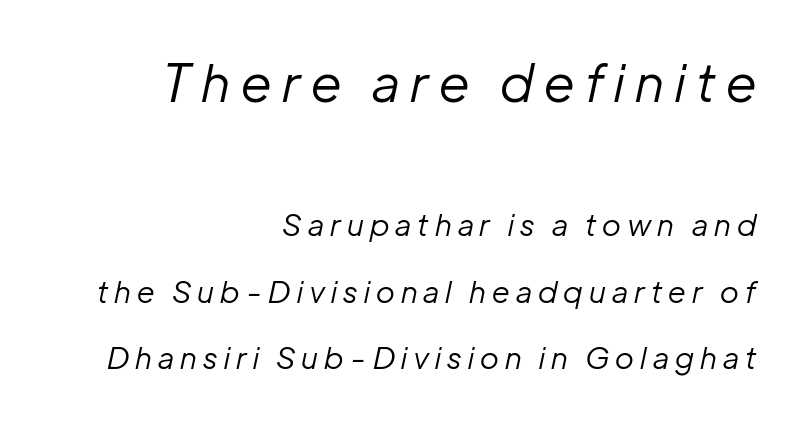
The image shows 52 px regular-weight type, italic (leaning right); set right-aligned, loose line spacing (2.22x), unusually wide letter spacing (+0.21 em), not underlined; the first (top) block is 1.73x larger; low stroke contrast and a medium x-height.
